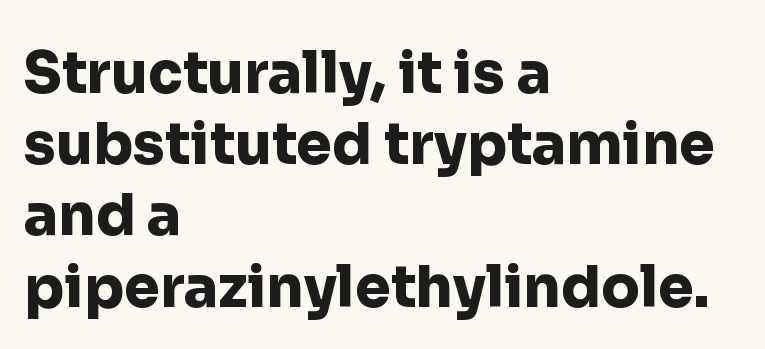
Caption: standard tracking, unaltered. The rendering uses a bold face; every stroke is thick and dark. Where is the straight margin? On the left. This sample has the flowing, uneven cadence of proportional lettering. Regular leading.
